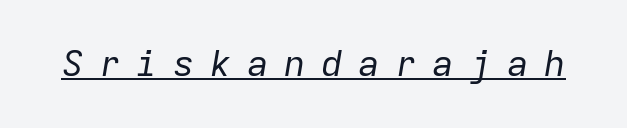
Q: Is the text bold? A: No.
Q: Is the text italic (slanted)? A: Yes, it leans right by about 9 degrees.
Q: Is the text underlined? A: Yes.
Q: Is the spacing between letters normal or unusually wide? A: Unusually wide.
Q: Width (condensed, normal, or wide)? A: Normal.
Q: Stroke contrast? A: Low.
Q: x-height? A: Medium.
Q: Monospaced? A: Yes.
